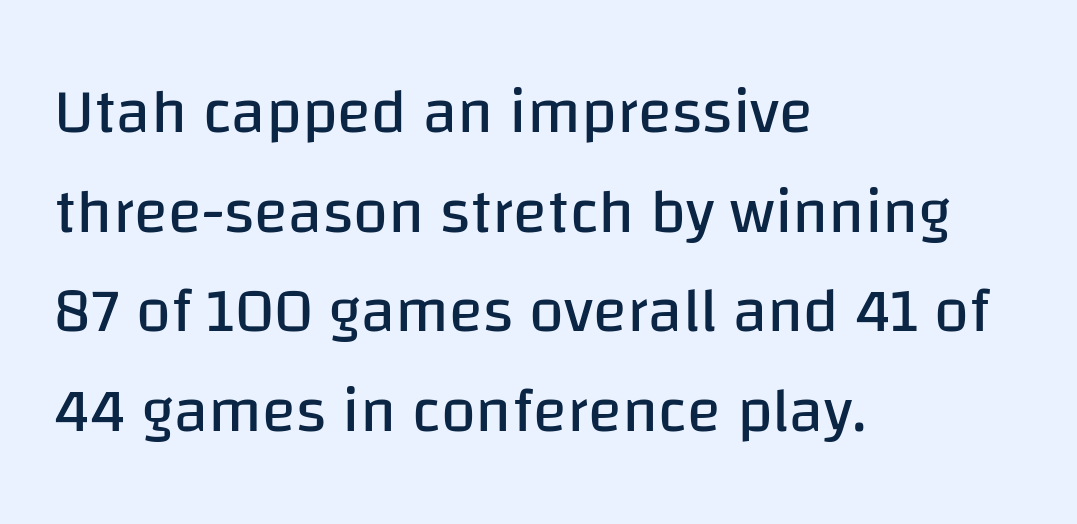
Lines of text with bare space underneath. Look at the bottom of the vertical strokes: they stop flat, with no serifs. What stands out about the letter spacing? Nothing — it is the standard amount. Normally led — the rows are evenly, conventionally spaced.
